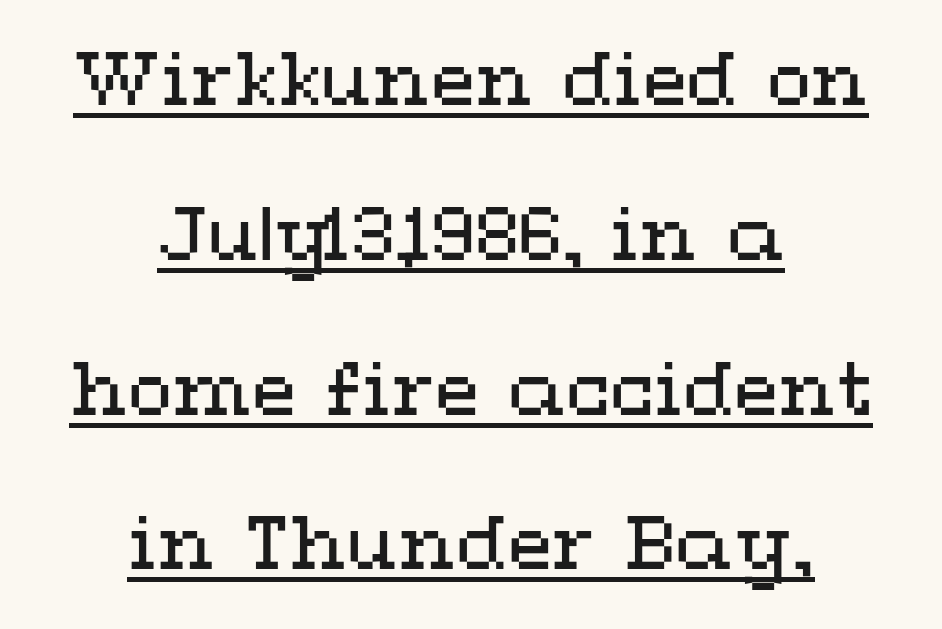
The image shows 73 px regular-weight, wide type, upright; set centered, loose line spacing (2.12x), normal letter spacing, underlined; medium stroke contrast and a medium x-height.
